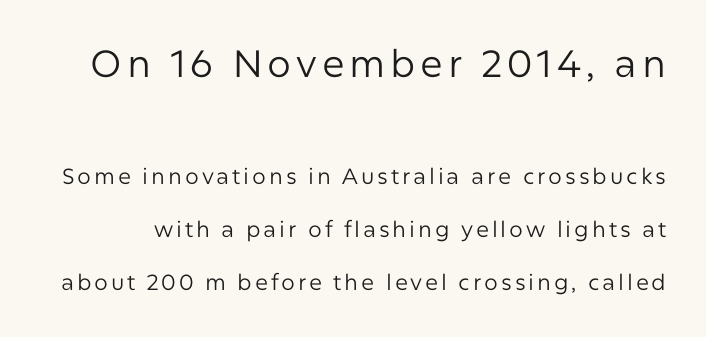
In terms of leading, this rendering errs on the spacious side. Looks like regular typesetting: each glyph gets only the width it needs. The text was rendered using a sans face with plain stroke endings. A typesetter would mark this as roman, not italic. Bigger letters appear in the top chunk; the bottom chunk is reduced. This rendering features lettering with no underline.
